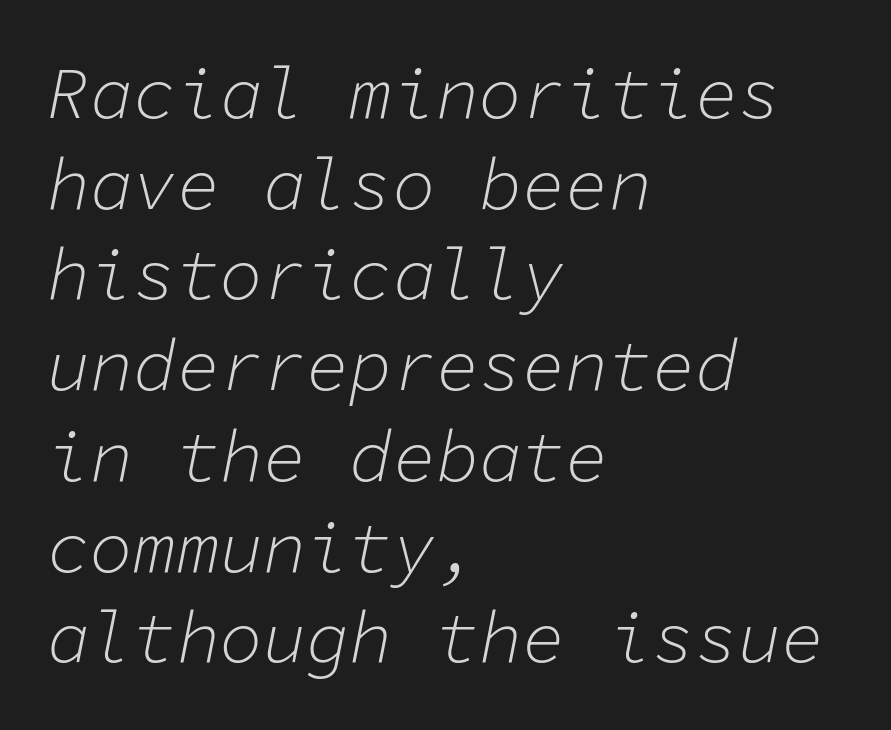
{"italic": "yes", "lean": "right", "slant_degrees": 11, "bold": "no", "weight": "light", "width": "normal", "stroke_contrast": "low", "x_height": "medium", "monospaced": "yes", "underline": "no", "align": "left", "line_spacing": "normal", "line_spacing_ratio": 1.26, "letter_spacing": "normal", "letter_spacing_em": 0.0, "glyph_px": 72}
